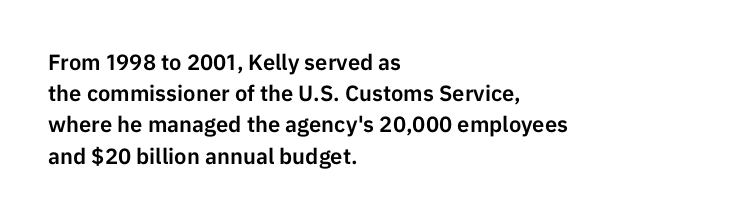
The image shows 22 px text type, upright; set left-aligned, normal line spacing (1.42x), normal letter spacing, not underlined.
